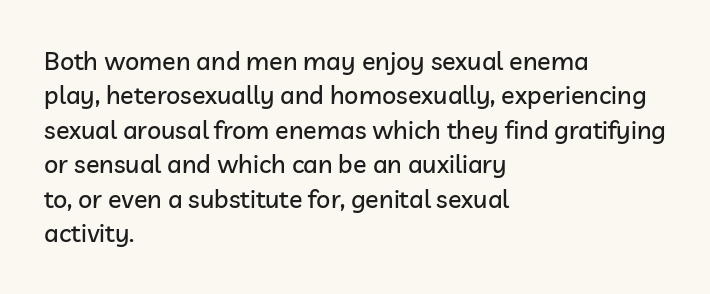
The image shows 25 px text type, upright; set left-aligned, normal line spacing (1.38x), normal letter spacing, not underlined.
